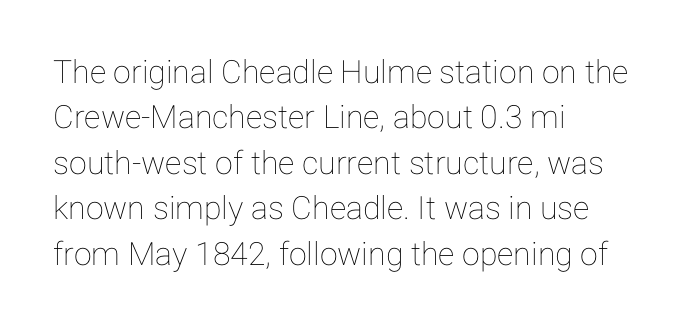
Q: Is the text italic (slanted)? A: No, it is upright.
Q: Is the text underlined? A: No.
Q: How is the paragraph aligned? A: Left-aligned.
Q: Is the spacing between letters normal or unusually wide? A: Normal.
Q: Is the spacing between lines tight, normal or loose? A: Normal.
Q: Width (condensed, normal, or wide)? A: Normal.
Q: Stroke contrast? A: Low.
Q: x-height? A: Medium.
Q: Monospaced? A: No.
